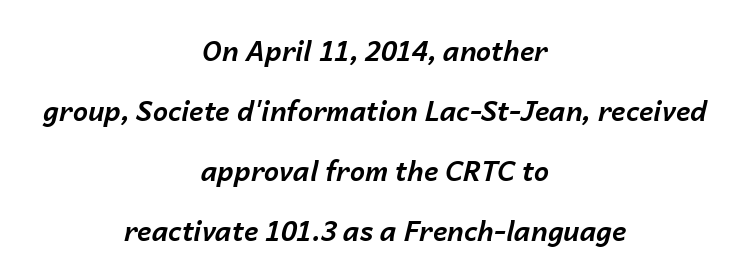
{"italic": "yes", "lean": "right", "slant_degrees": 14, "bold": "yes", "underline": "no", "align": "center", "line_spacing": "loose", "line_spacing_ratio": 2.22, "letter_spacing": "normal", "letter_spacing_em": 0.0, "glyph_px": 27}
